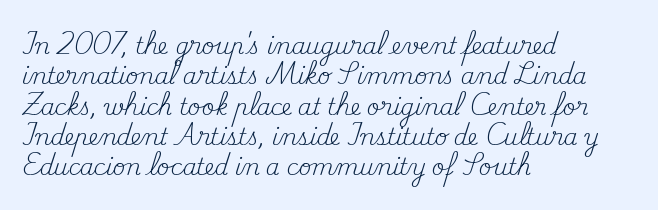
Q: Is the text bold? A: No.
Q: Is the text italic (slanted)? A: Yes.
Q: Is the text underlined? A: No.
Q: How is the paragraph aligned? A: Left-aligned.
Q: Is the spacing between letters normal or unusually wide? A: Normal.
Q: Is the spacing between lines tight, normal or loose? A: Normal.
